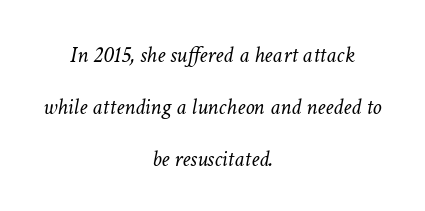
This is not heavy type; no bold has been used. The face used here is rendered with its standard letterfit. Check the space under the baseline: it is left empty. Style check: oblique. Visually the block forms a symmetrical silhouette, jagged on both flanks.
